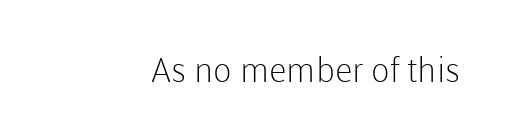
Q: Is the text bold? A: No.
Q: Is the text italic (slanted)? A: No, it is upright.
Q: Is the typeface a serif or a sans-serif typeface? A: Sans-serif.
Q: Is the text underlined? A: No.
Q: How is the paragraph aligned? A: Right-aligned.
Q: Is the spacing between letters normal or unusually wide? A: Normal.
Q: Width (condensed, normal, or wide)? A: Normal.
Q: Stroke contrast? A: Low.
Q: x-height? A: Medium.
Q: Monospaced? A: No.
